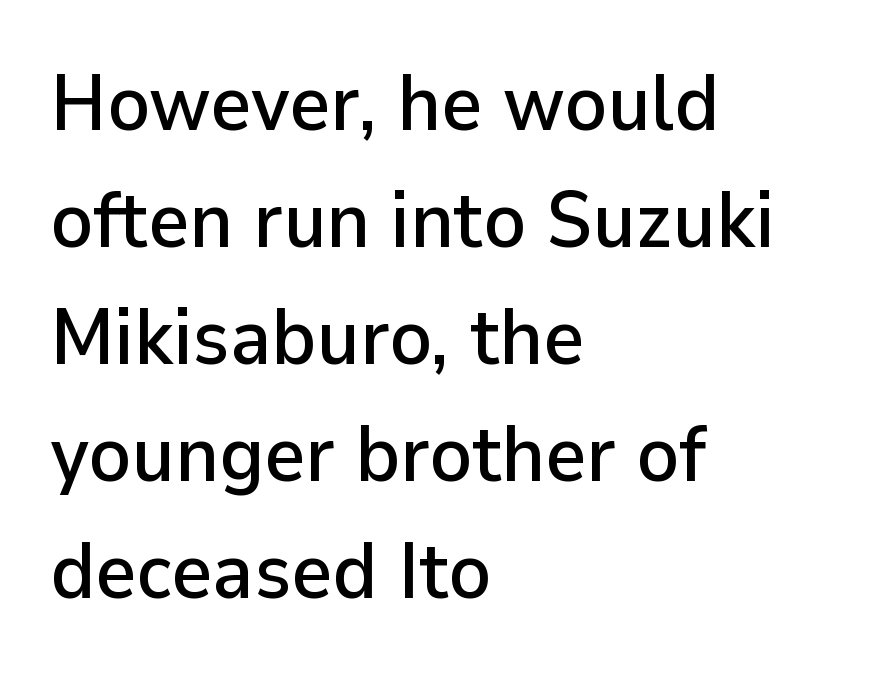
The image shows 79 px sans-serif type, upright; set left-aligned, normal line spacing (1.48x), normal letter spacing, not underlined; low stroke contrast and a medium x-height.
